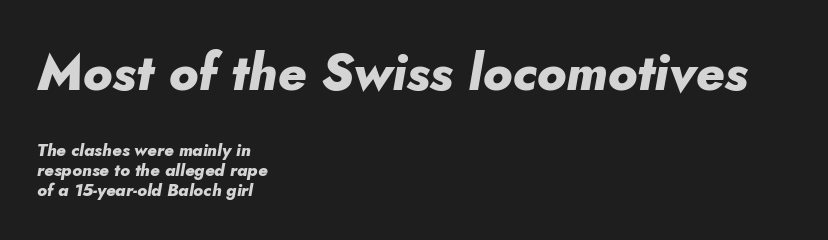
{"italic": "yes", "lean": "right", "slant_degrees": 10, "bold": "yes", "weight": "heavy", "width": "normal", "stroke_contrast": "low", "x_height": "small", "monospaced": "no", "underline": "no", "align": "left", "line_spacing_ratio": 1.18, "letter_spacing": "normal", "letter_spacing_em": 0.0, "larger_block": "first", "size_ratio": 3.0, "glyph_px": 51}
